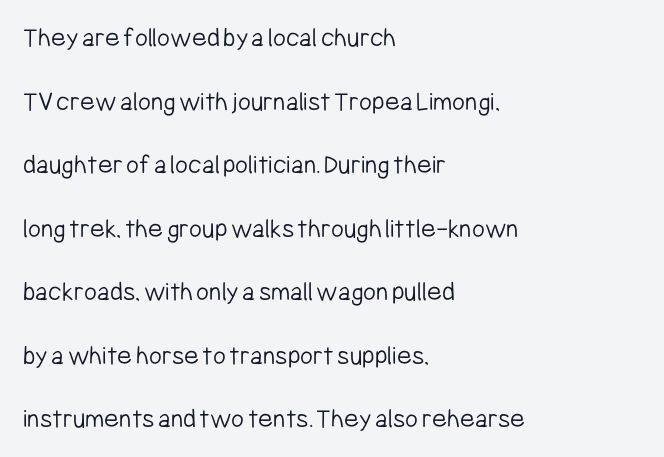
{"serif": "no", "italic": "no", "bold": "no", "weight": "light", "width": "condensed", "stroke_contrast": "low", "x_height": "medium", "monospaced": "no", "underline": "no", "align": "left", "line_spacing": "loose", "line_spacing_ratio": 2.27, "letter_spacing": "normal", "letter_spacing_em": 0.0, "glyph_px": 28}
